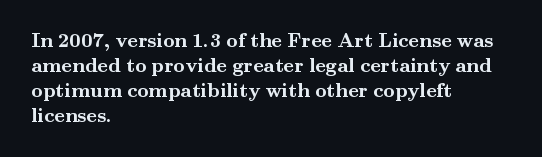
{"italic": "no", "bold": "yes", "underline": "no", "align": "left", "line_spacing": "normal", "line_spacing_ratio": 1.25, "letter_spacing": "normal", "letter_spacing_em": 0.0, "glyph_px": 20}
